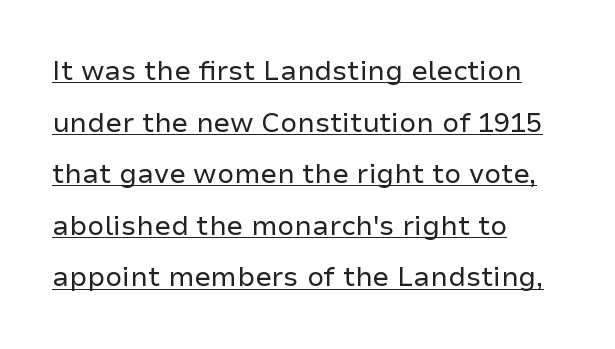
Q: Is the text bold? A: No.
Q: Is the text italic (slanted)? A: No, it is upright.
Q: Is the text underlined? A: Yes.
Q: How is the paragraph aligned? A: Left-aligned.
Q: Is the spacing between letters normal or unusually wide? A: Normal.
Q: Is the spacing between lines tight, normal or loose? A: Loose.
